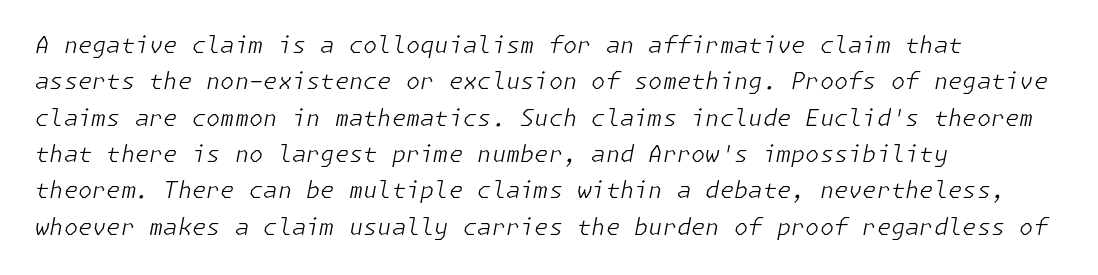
Q: Is the text bold? A: No.
Q: Is the text italic (slanted)? A: Yes, it leans right by about 11 degrees.
Q: Is the text underlined? A: No.
Q: How is the paragraph aligned? A: Left-aligned.
Q: Is the spacing between letters normal or unusually wide? A: Normal.
Q: Is the spacing between lines tight, normal or loose? A: Normal.
